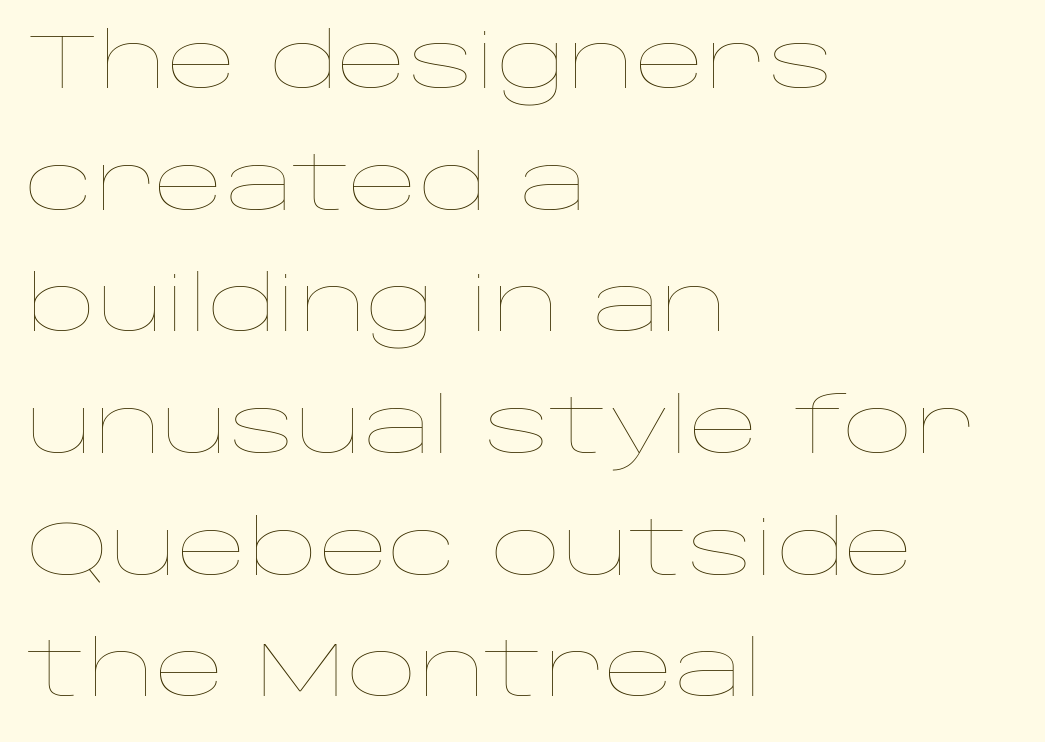
Bare-footed words on every line. The typesetting does not lean heavy: it is not bold. Does the leading feel generous? No, just average. Every row of glyphs begins at an identical x-position on the left. Is this a fixed-width face? No — the glyphs have proportional, varying widths. A typesetter would call this zero additional tracking.
